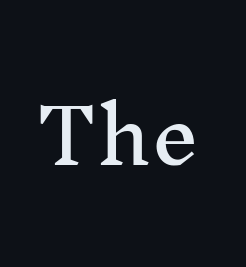
The image shows 76 px serif type, upright; set normal letter spacing, not underlined; medium stroke contrast and a medium x-height.
